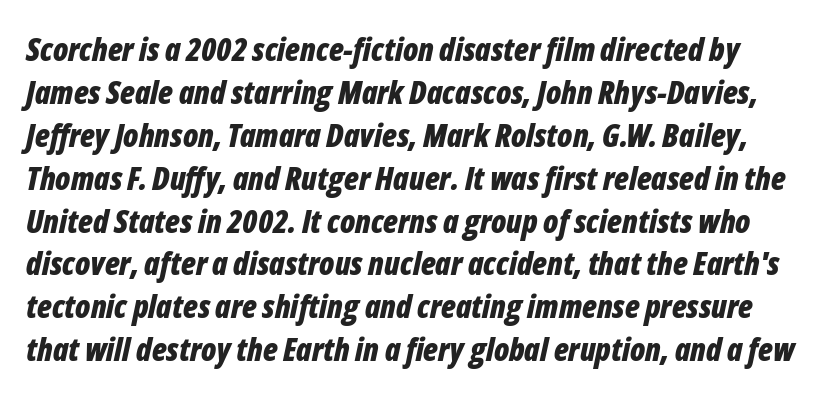
Heft: maximum for text — a bold. Check the space under the baseline: it is left empty. Note the varied advance widths — an 'i' is clearly narrower than an 'm'. The rendering uses a moderate line-height, typical for paragraphs. Nobody touched the tracking dial on this one.
